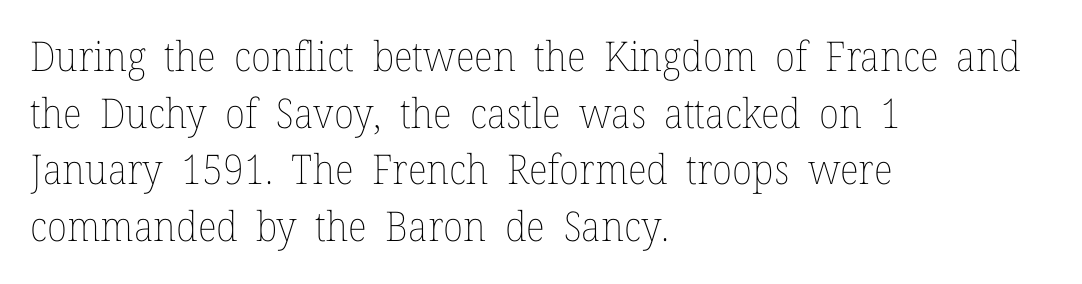
{"italic": "no", "bold": "no", "weight": "thin", "width": "normal", "stroke_contrast": "low", "x_height": "medium", "monospaced": "no", "underline": "no", "align": "left", "line_spacing": "normal", "line_spacing_ratio": 1.38, "letter_spacing": "normal", "letter_spacing_em": 0.0, "glyph_px": 41}
